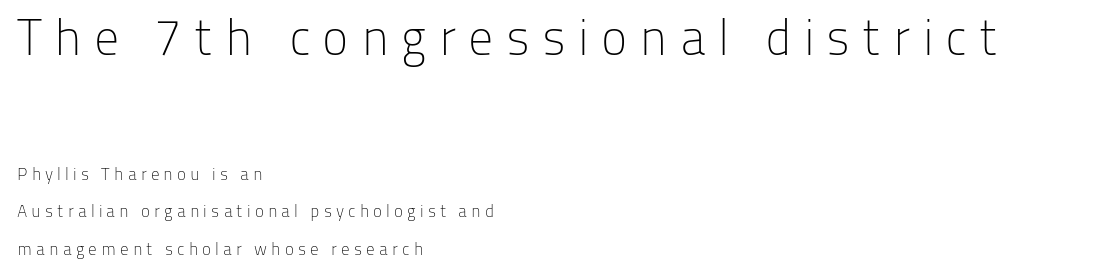
{"serif": "no", "italic": "no", "bold": "no", "weight": "light", "width": "normal", "stroke_contrast": "low", "x_height": "medium", "monospaced": "no", "underline": "no", "align": "left", "line_spacing": "loose", "line_spacing_ratio": 2.2, "letter_spacing": "wide", "letter_spacing_em": 0.24, "larger_block": "first", "size_ratio": 2.94, "glyph_px": 50}
